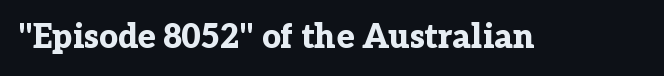
It's the straight-up-and-down kind of type. Do the characters align in a grid? No, the font is proportional. Letterform terminals end in serifs throughout the passage. The characters look thick and weighty, a clear bold.
